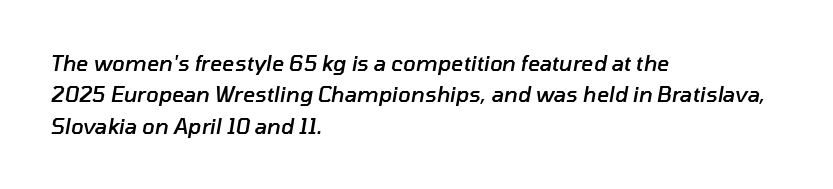
This rendering uses left alignment, leaving the right contour irregular. Semibold letterforms, between regular and bold. The passage shown is not underscored anywhere. This sample uses plain, unmodified letter spacing.
